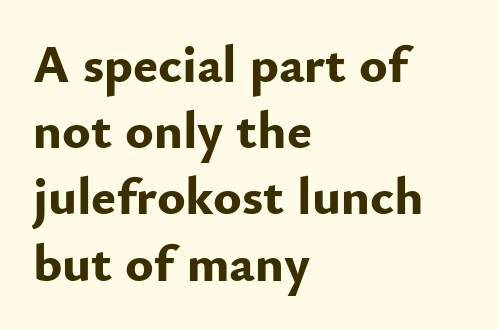
{"serif": "no", "italic": "no", "bold": "yes", "weight": "bold", "width": "normal", "stroke_contrast": "low", "x_height": "small", "monospaced": "no", "underline": "no", "align": "left", "line_spacing": "normal", "line_spacing_ratio": 1.25, "letter_spacing": "normal", "letter_spacing_em": 0.0, "glyph_px": 53}
